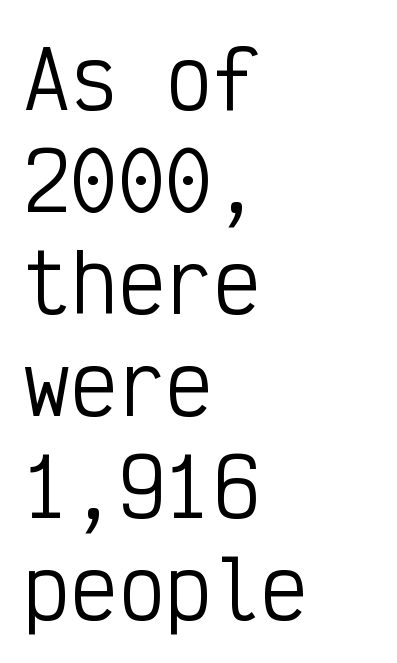
No feet cap the strokes, marking this as sans-serif type. Is there any slant? The stems are plumb. Baseline-to-baseline distance is the conventional proportion of letter height. Leftover space on each line is placed entirely after the last word. Characters follow at the spacing the type designer built in.
